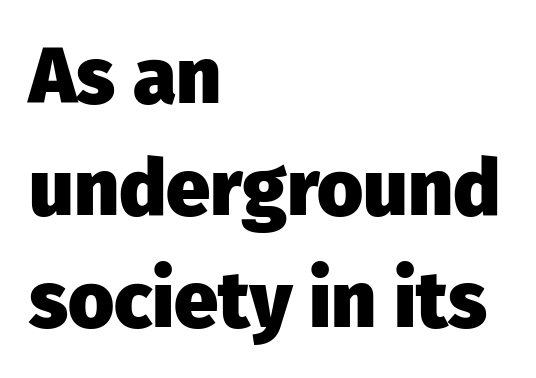
Q: Is the text bold? A: Yes.
Q: Is the text italic (slanted)? A: No, it is upright.
Q: Is the typeface a serif or a sans-serif typeface? A: Sans-serif.
Q: Is the text underlined? A: No.
Q: How is the paragraph aligned? A: Left-aligned.
Q: Is the spacing between letters normal or unusually wide? A: Normal.
Q: Is the spacing between lines tight, normal or loose? A: Normal.
Q: Width (condensed, normal, or wide)? A: Normal.
Q: Stroke contrast? A: Low.
Q: x-height? A: Medium.
Q: Monospaced? A: No.
